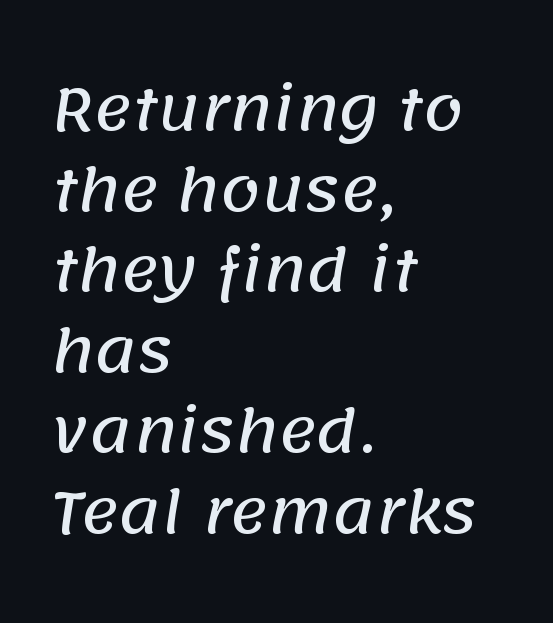
Q: Is the typeface a serif or a sans-serif typeface? A: Sans-serif.
Q: Is the text underlined? A: No.
Q: How is the paragraph aligned? A: Left-aligned.
Q: Is the spacing between letters normal or unusually wide? A: Normal.
Q: Is the spacing between lines tight, normal or loose? A: Normal.
Q: Width (condensed, normal, or wide)? A: Normal.
Q: Stroke contrast? A: Low.
Q: x-height? A: Large.
Q: Monospaced? A: No.
